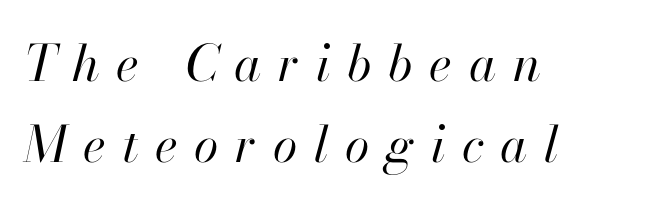
Proportional: the letters do not fall into vertical columns. Caption: multi-line text, flush left, ragged right. Each row of text sits above clean, open space. There's an unmistakable incline to the writing here. Here the glyphs are tracked loosely, breaking word shapes into spaced letters.
